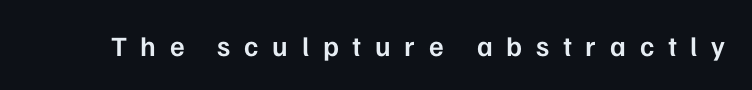
Q: Is the text bold? A: Semi-bold.
Q: Is the text italic (slanted)? A: No, it is upright.
Q: Is the typeface a serif or a sans-serif typeface? A: Sans-serif.
Q: Is the text underlined? A: No.
Q: Is the spacing between letters normal or unusually wide? A: Unusually wide.
Q: Width (condensed, normal, or wide)? A: Normal.
Q: Stroke contrast? A: Low.
Q: x-height? A: Medium.
Q: Monospaced? A: No.
